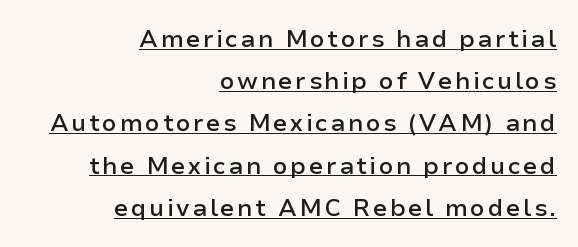
{"italic": "no", "bold": "semi", "underline": "yes", "align": "right", "line_spacing_ratio": 1.76, "glyph_px": 24}
